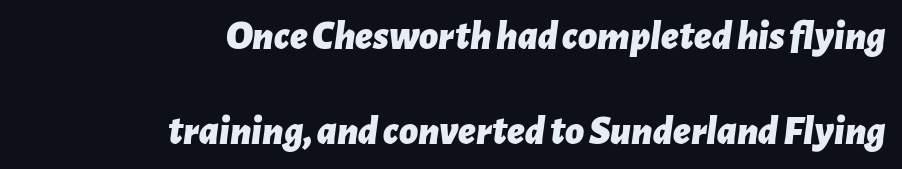
The image shows 41 px bold type, italic (leaning right); set right-aligned, loose line spacing (2.31x), normal letter spacing, not underlined; low stroke contrast and a medium x-height.
